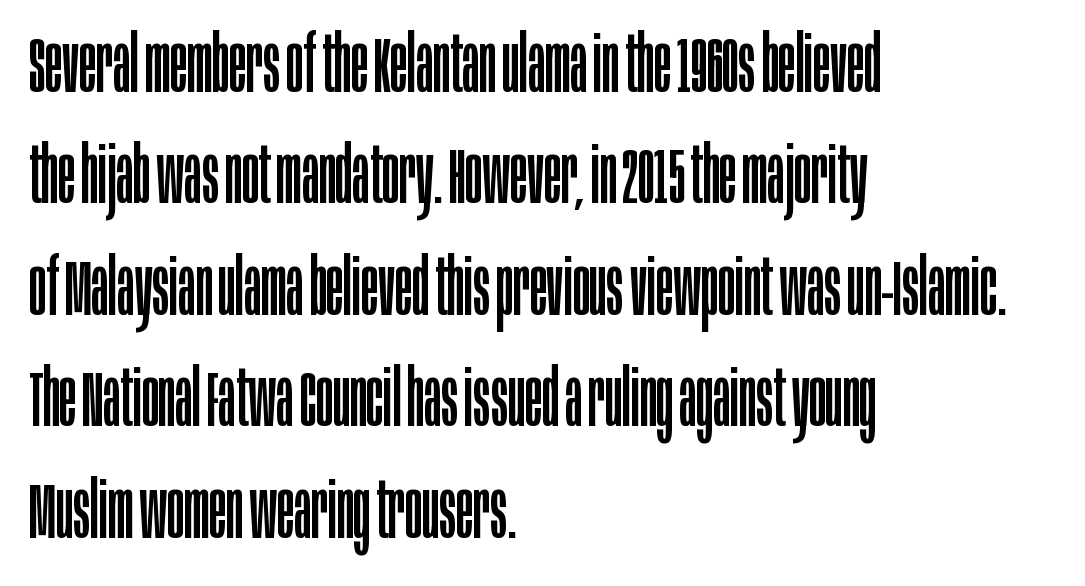
Q: Is the text bold? A: No.
Q: Is the text italic (slanted)? A: No, it is upright.
Q: Is the typeface a serif or a sans-serif typeface? A: Sans-serif.
Q: Is the text underlined? A: No.
Q: How is the paragraph aligned? A: Left-aligned.
Q: Is the spacing between letters normal or unusually wide? A: Normal.
Q: Is the spacing between lines tight, normal or loose? A: Normal.
Q: Width (condensed, normal, or wide)? A: Condensed.
Q: Stroke contrast? A: Low.
Q: x-height? A: Large.
Q: Monospaced? A: No.
